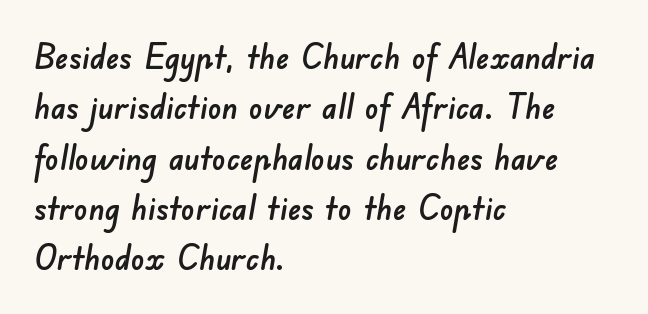
Q: Is the typeface a serif or a sans-serif typeface? A: Sans-serif.
Q: Is the text underlined? A: No.
Q: How is the paragraph aligned? A: Left-aligned.
Q: Is the spacing between letters normal or unusually wide? A: Normal.
Q: Is the spacing between lines tight, normal or loose? A: Normal.
Q: Width (condensed, normal, or wide)? A: Normal.
Q: Stroke contrast? A: Low.
Q: x-height? A: Small.
Q: Monospaced? A: No.
